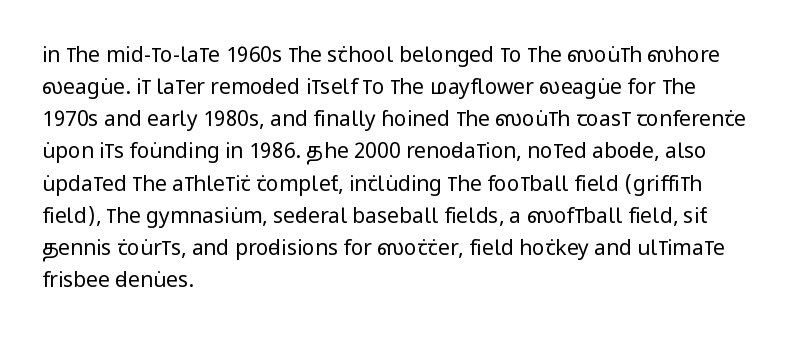
Is the block centered? No — it sits flush against the left margin. Honestly, the row spacing looks completely unremarkable. Check under the words: just untouched page. Ascenders rise straight up at ninety degrees. Nobody touched the tracking dial on this one.
